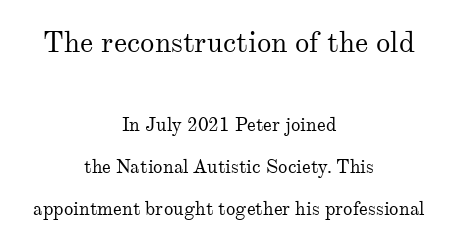
Q: Is the text bold? A: No.
Q: Is the text italic (slanted)? A: No, it is upright.
Q: Is the typeface a serif or a sans-serif typeface? A: Serif.
Q: Is the text underlined? A: No.
Q: How is the paragraph aligned? A: Centered.
Q: Is the spacing between letters normal or unusually wide? A: Normal.
Q: Is the spacing between lines tight, normal or loose? A: Loose.
Q: Which block of text is set in a larger size, the first (top) or the second (bottom)? A: The first (top) one.
Q: Width (condensed, normal, or wide)? A: Normal.
Q: Stroke contrast? A: Medium.
Q: x-height? A: Small.
Q: Monospaced? A: No.
